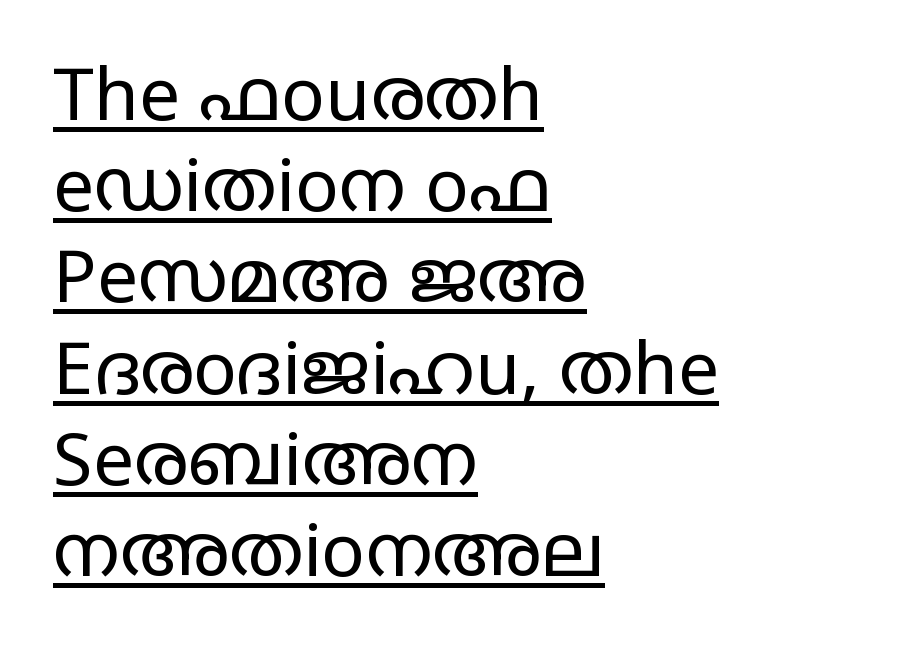
Q: Is the text bold? A: No.
Q: Is the text italic (slanted)? A: No, it is upright.
Q: Is the typeface a serif or a sans-serif typeface? A: Sans-serif.
Q: Is the text underlined? A: Yes.
Q: How is the paragraph aligned? A: Left-aligned.
Q: Is the spacing between letters normal or unusually wide? A: Normal.
Q: Is the spacing between lines tight, normal or loose? A: Normal.
Q: Width (condensed, normal, or wide)? A: Wide.
Q: Stroke contrast? A: Low.
Q: x-height? A: Large.
Q: Monospaced? A: No.
